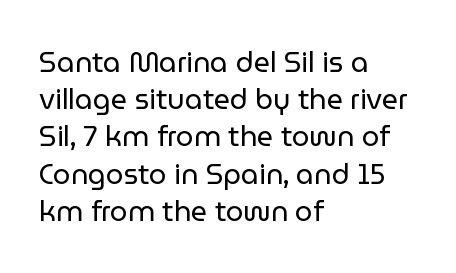
{"serif": "no", "italic": "no", "bold": "no", "weight": "regular", "width": "normal", "stroke_contrast": "low", "x_height": "medium", "monospaced": "no", "underline": "no", "align": "left", "line_spacing": "normal", "line_spacing_ratio": 1.33, "letter_spacing": "normal", "letter_spacing_em": 0.0, "glyph_px": 28}
